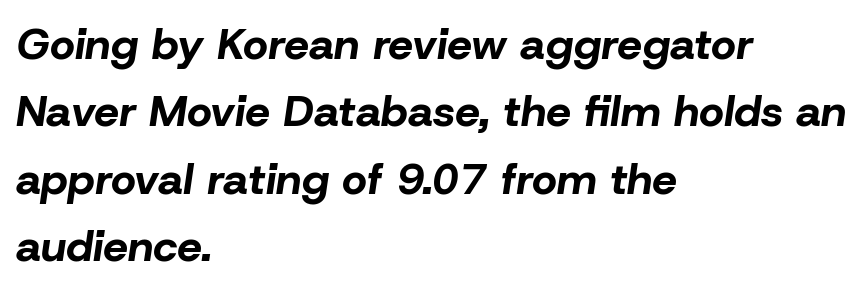
{"italic": "yes", "lean": "right", "slant_degrees": 8, "bold": "yes", "weight": "bold", "width": "normal", "stroke_contrast": "low", "x_height": "medium", "monospaced": "no", "underline": "no", "align": "left", "line_spacing": "normal", "line_spacing_ratio": 1.53, "letter_spacing": "normal", "letter_spacing_em": 0.0, "glyph_px": 44}
